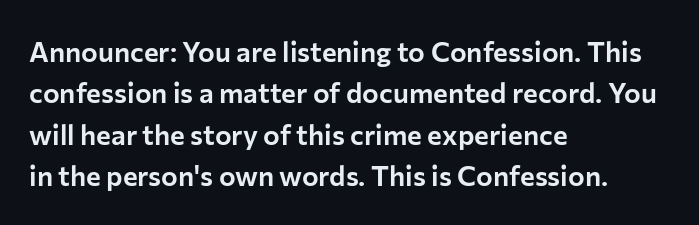
{"serif": "no", "italic": "no", "width": "normal", "stroke_contrast": "low", "x_height": "medium", "monospaced": "no", "underline": "no", "align": "left", "line_spacing": "normal", "line_spacing_ratio": 1.48, "letter_spacing": "normal", "letter_spacing_em": 0.0, "glyph_px": 28}
